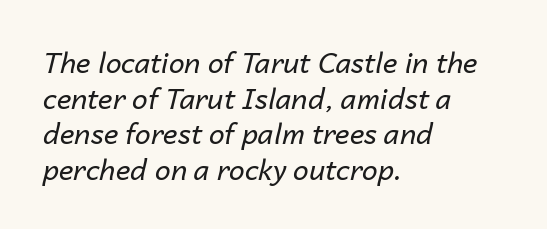
{"italic": "yes", "lean": "right", "slant_degrees": 14, "bold": "no", "weight": "regular", "width": "normal", "stroke_contrast": "low", "x_height": "medium", "monospaced": "no", "underline": "no", "align": "left", "line_spacing": "normal", "line_spacing_ratio": 1.27, "letter_spacing": "normal", "letter_spacing_em": 0.0, "glyph_px": 28}
